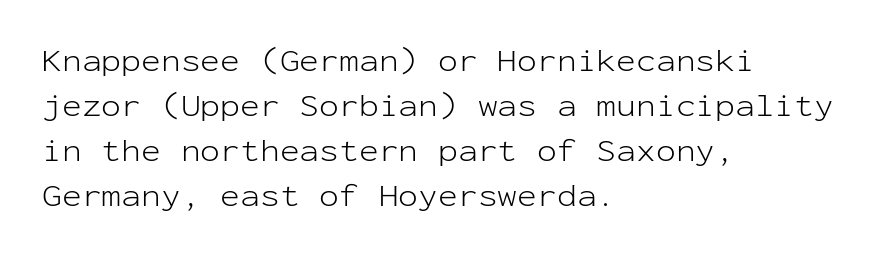
Q: Is the text bold? A: No.
Q: Is the text italic (slanted)? A: No, it is upright.
Q: Is the typeface a serif or a sans-serif typeface? A: Sans-serif.
Q: Is the text underlined? A: No.
Q: How is the paragraph aligned? A: Left-aligned.
Q: Is the spacing between letters normal or unusually wide? A: Normal.
Q: Is the spacing between lines tight, normal or loose? A: Normal.
Q: Width (condensed, normal, or wide)? A: Normal.
Q: Stroke contrast? A: Low.
Q: x-height? A: Medium.
Q: Monospaced? A: Yes.
